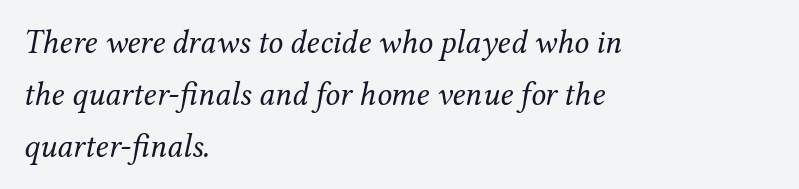
The image shows 33 px regular-weight serif type, italic (leaning right); set left-aligned, normal line spacing (1.57x), normal letter spacing, not underlined; medium stroke contrast and a medium x-height.
